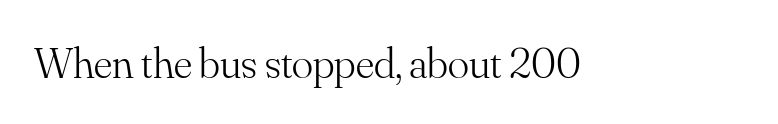
{"serif": "yes", "italic": "no", "bold": "no", "weight": "light", "width": "normal", "stroke_contrast": "medium", "x_height": "small", "monospaced": "no", "underline": "no", "letter_spacing": "normal", "letter_spacing_em": 0.0, "glyph_px": 44}
